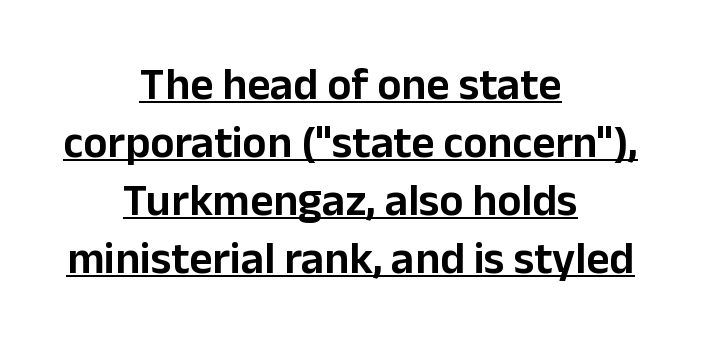
Nope, no serifs anywhere on these letters. Between one letter and the next there's only the usual sliver of space. The type sits square on the baseline with zero lean. Reading down the block, each line starts at a different indent, mirrored at its end.
